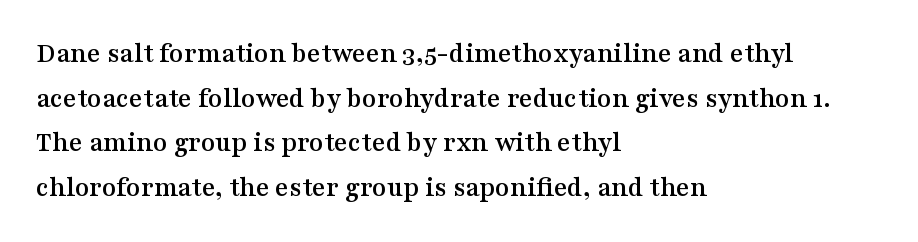
{"serif": "yes", "italic": "no", "width": "wide", "stroke_contrast": "medium", "x_height": "medium", "monospaced": "no", "underline": "no", "align": "left", "line_spacing": "normal", "line_spacing_ratio": 1.54, "letter_spacing": "normal", "letter_spacing_em": 0.0, "glyph_px": 29}
